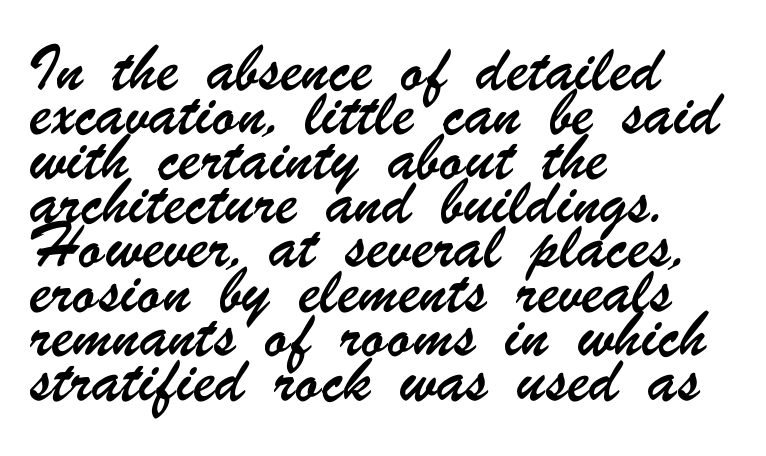
The type family on display is of the sans-serif kind. Each letter keeps its own natural width here, so spacing adapts to shape. The lines sit at an ordinary, default distance from one another. A typesetter would call this zero additional tracking. Layout note: lines flush left.
